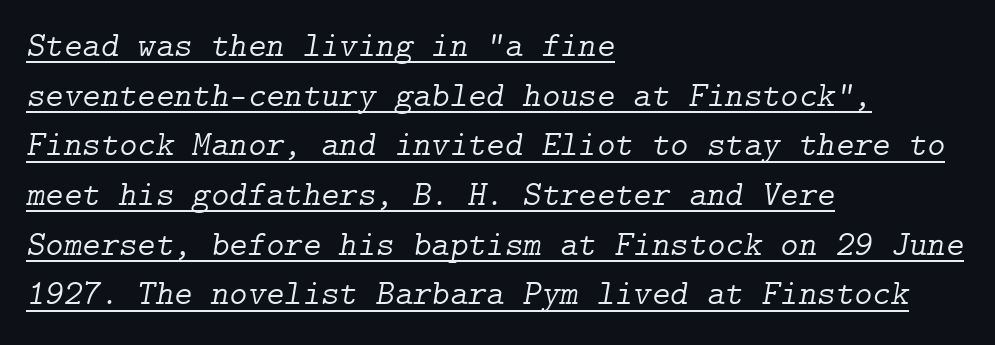
Q: Is the text bold? A: No.
Q: Is the text italic (slanted)? A: Yes, it leans right by about 9 degrees.
Q: Is the typeface a serif or a sans-serif typeface? A: Serif.
Q: Is the text underlined? A: Yes.
Q: How is the paragraph aligned? A: Left-aligned.
Q: Is the spacing between letters normal or unusually wide? A: Normal.
Q: Is the spacing between lines tight, normal or loose? A: Normal.
Q: Width (condensed, normal, or wide)? A: Normal.
Q: Stroke contrast? A: Low.
Q: x-height? A: Medium.
